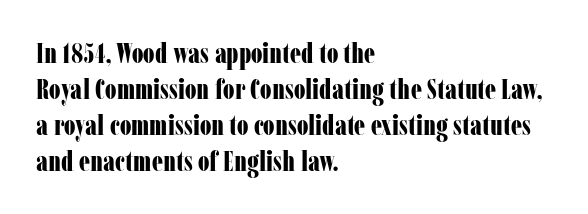
{"serif": "yes", "italic": "no", "bold": "yes", "weight": "bold", "width": "condensed", "stroke_contrast": "low", "x_height": "medium", "monospaced": "no", "underline": "no", "align": "left", "line_spacing": "normal", "line_spacing_ratio": 1.28, "letter_spacing": "normal", "letter_spacing_em": 0.0, "glyph_px": 28}
